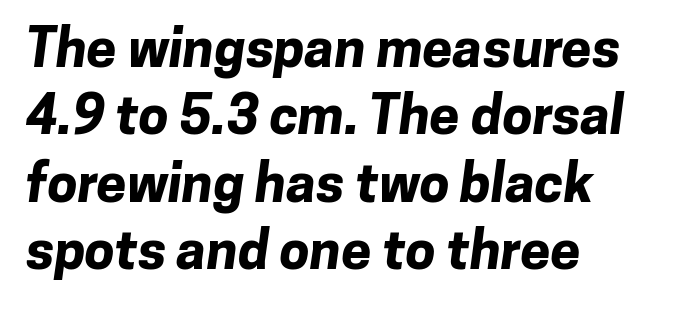
Q: Is the text bold? A: Yes.
Q: Is the typeface a serif or a sans-serif typeface? A: Sans-serif.
Q: Is the text underlined? A: No.
Q: How is the paragraph aligned? A: Left-aligned.
Q: Is the spacing between letters normal or unusually wide? A: Normal.
Q: Is the spacing between lines tight, normal or loose? A: Normal.
Q: Width (condensed, normal, or wide)? A: Normal.
Q: Stroke contrast? A: Low.
Q: x-height? A: Medium.
Q: Monospaced? A: No.
